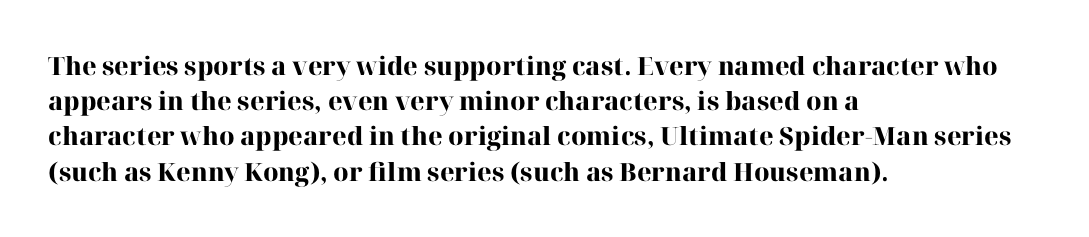
Here the glyphs are tracked normally, forming tight word shapes. Posture: upright roman. Plain, unruled lines of type. Leading matches the norm, producing a regular column.
